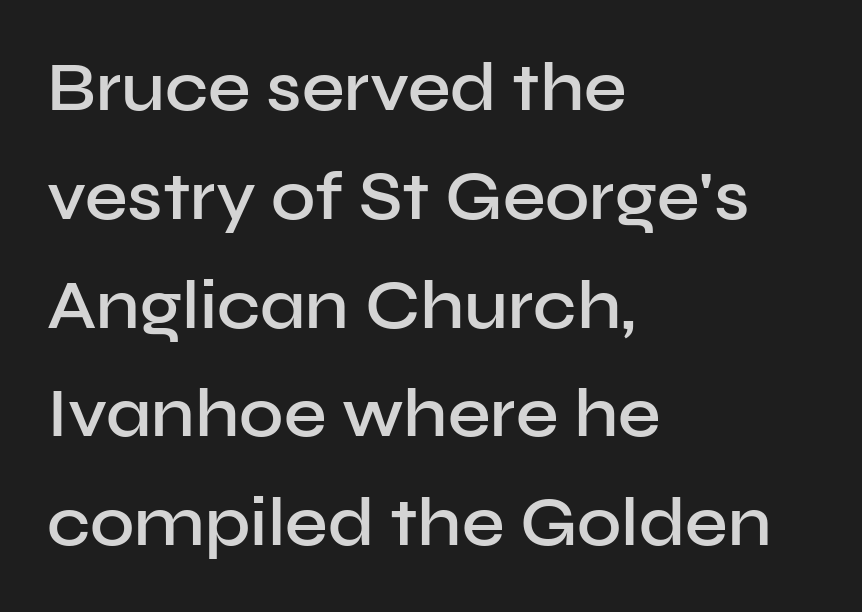
{"serif": "no", "italic": "no", "bold": "semi", "weight": "semibold", "width": "normal", "stroke_contrast": "low", "x_height": "medium", "monospaced": "no", "underline": "no", "align": "left", "line_spacing": "normal", "line_spacing_ratio": 1.6, "letter_spacing": "normal", "letter_spacing_em": 0.0, "glyph_px": 68}
